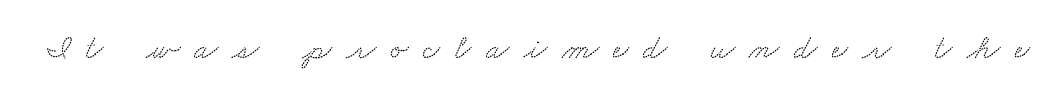
Character widths vary here, with narrow letters taking less room than wide ones. The space directly below the letters is spotless. The letters are spread apart with noticeably loose tracking.
